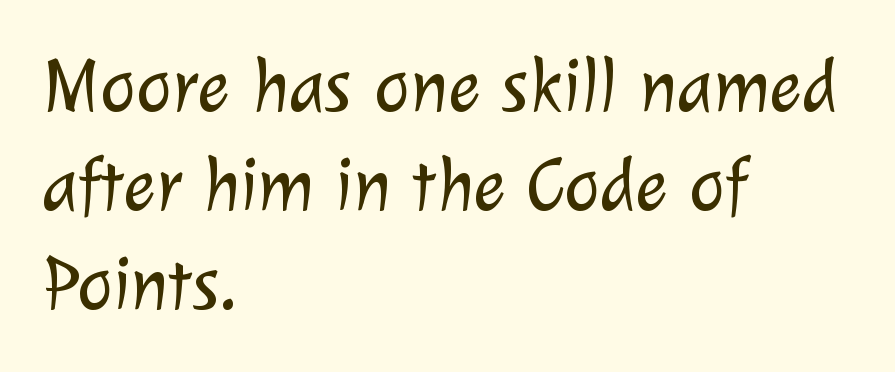
Q: Is the text bold? A: No.
Q: Is the typeface a serif or a sans-serif typeface? A: Sans-serif.
Q: Is the text underlined? A: No.
Q: How is the paragraph aligned? A: Left-aligned.
Q: Is the spacing between letters normal or unusually wide? A: Normal.
Q: Is the spacing between lines tight, normal or loose? A: Normal.
Q: Width (condensed, normal, or wide)? A: Normal.
Q: Stroke contrast? A: Low.
Q: x-height? A: Medium.
Q: Monospaced? A: No.
